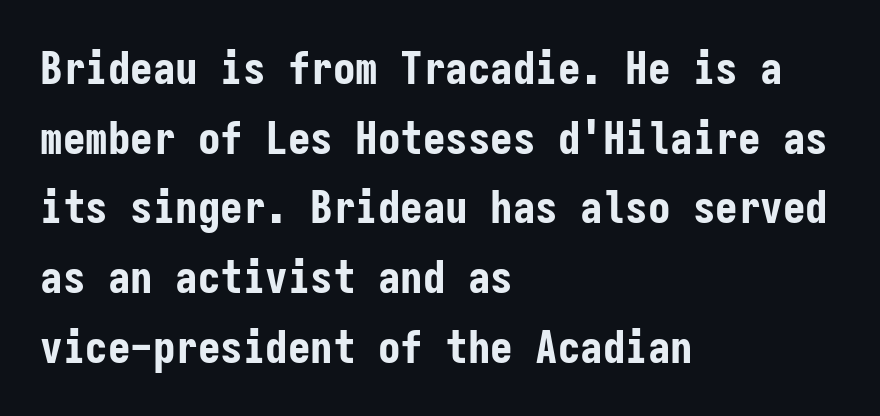
Strokes here are thick enough to call this a true bold. Short note: letters normally spaced. Monospaced: the letters line up in strict vertical columns. The rows are spaced the way most documents space them.
